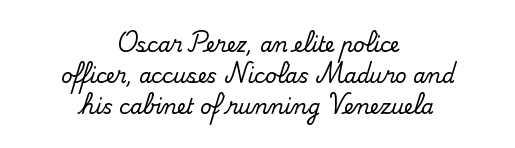
{"underline": "no", "align": "center", "line_spacing": "normal", "line_spacing_ratio": 1.55, "letter_spacing": "normal", "letter_spacing_em": 0.0, "glyph_px": 20}
